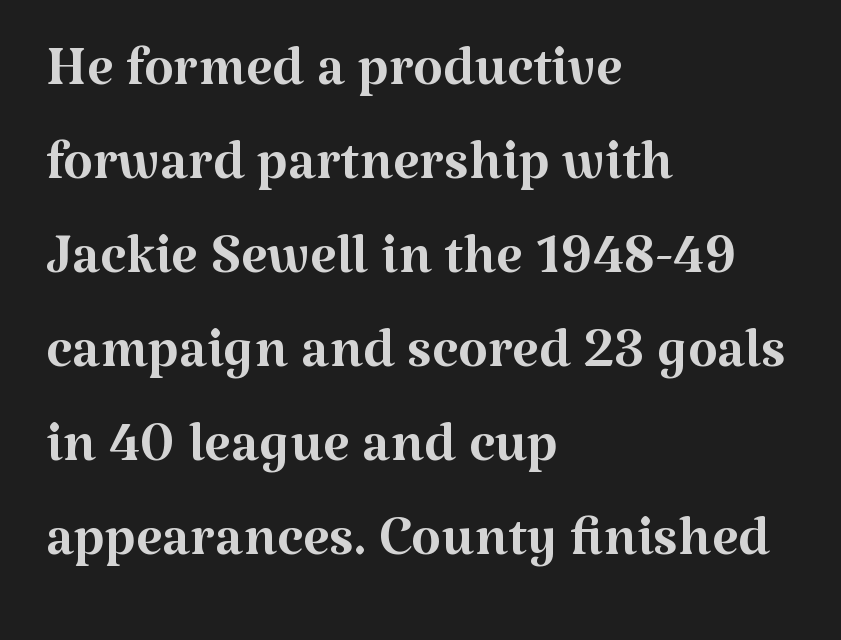
{"serif": "yes", "italic": "no", "bold": "no", "weight": "regular", "width": "normal", "stroke_contrast": "medium", "x_height": "medium", "monospaced": "no", "underline": "no", "align": "left", "line_spacing_ratio": 1.22, "letter_spacing": "normal", "letter_spacing_em": 0.0, "glyph_px": 77}
